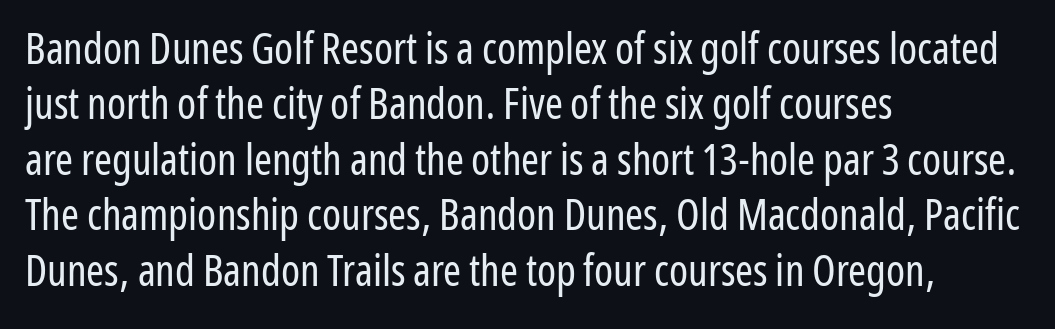
The image shows 43 px regular-weight, condensed sans-serif type, upright; set left-aligned, normal line spacing (1.29x), normal letter spacing, not underlined; low stroke contrast and a medium x-height.
